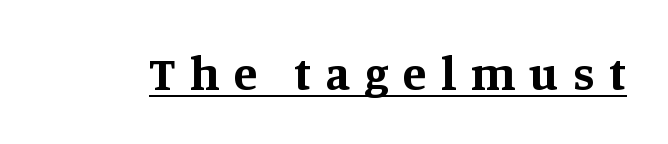
{"serif": "yes", "italic": "no", "bold": "yes", "weight": "bold", "width": "normal", "stroke_contrast": "medium", "x_height": "large", "monospaced": "no", "underline": "yes", "letter_spacing": "wide", "letter_spacing_em": 0.3, "glyph_px": 48}
